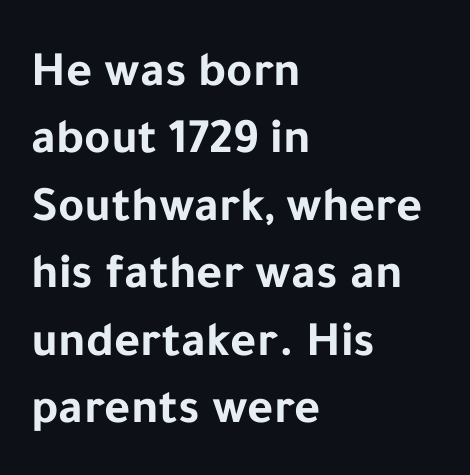
The image shows 50 px bold sans-serif type, upright; set left-aligned, normal line spacing (1.35x), normal letter spacing, not underlined; low stroke contrast and a medium x-height.
